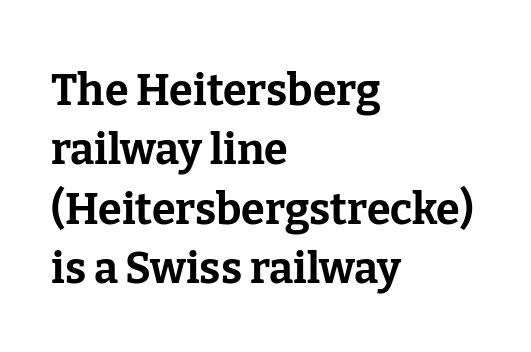
{"serif": "yes", "italic": "no", "bold": "yes", "weight": "bold", "width": "normal", "stroke_contrast": "low", "x_height": "medium", "monospaced": "no", "underline": "no", "align": "left", "line_spacing": "normal", "line_spacing_ratio": 1.38, "letter_spacing": "normal", "letter_spacing_em": 0.0, "glyph_px": 43}
